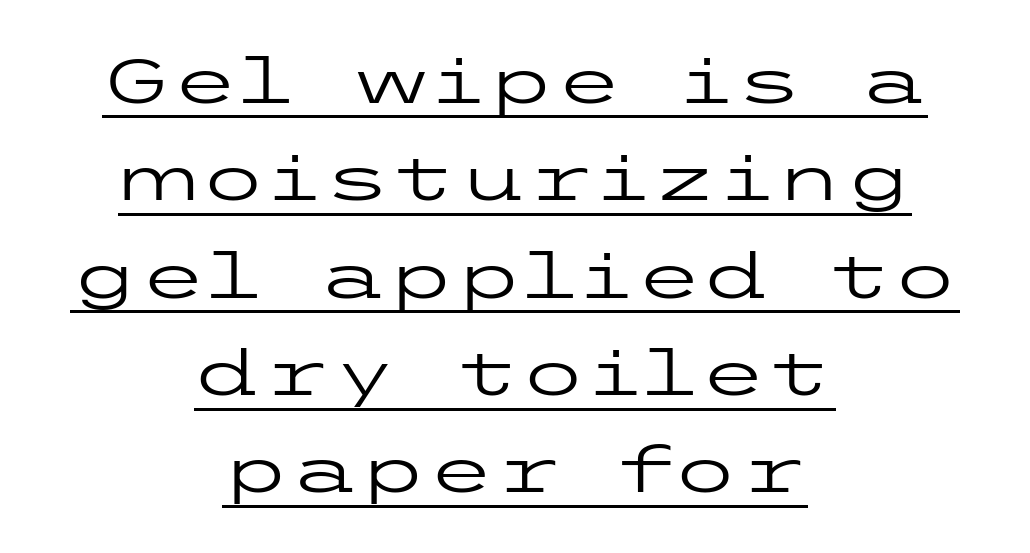
This rendering employs a face without finishing strokes, i.e., a sans-serif. Each new line begins a customary step beneath the previous one. The letterforms sit at book weight or below. The specimen includes a rule beneath the text block's lines. This sample uses plain, unmodified letter spacing.
